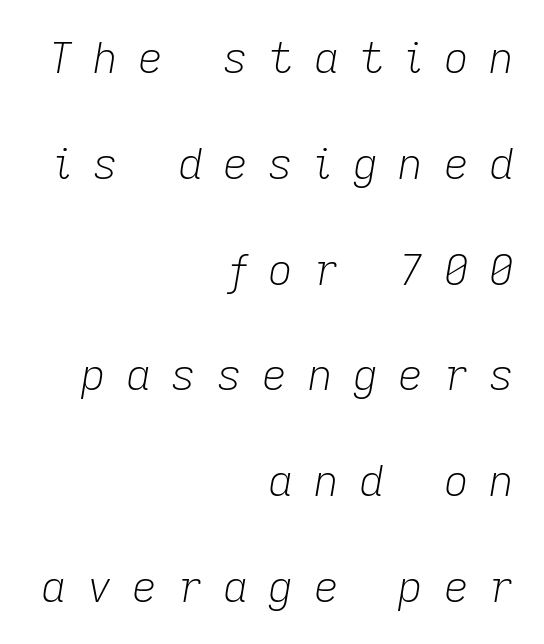
Q: Is the text bold? A: No.
Q: Is the text italic (slanted)? A: Yes, it leans right by about 9 degrees.
Q: Is the text underlined? A: No.
Q: How is the paragraph aligned? A: Right-aligned.
Q: Is the spacing between letters normal or unusually wide? A: Unusually wide.
Q: Is the spacing between lines tight, normal or loose? A: Loose.
Q: Width (condensed, normal, or wide)? A: Normal.
Q: Stroke contrast? A: Low.
Q: x-height? A: Medium.
Q: Monospaced? A: No.
